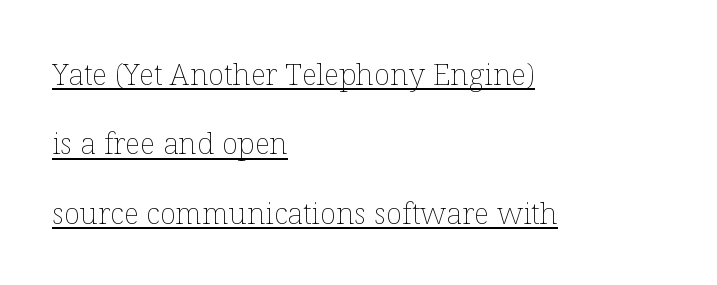
The letters stand upright; this is a roman face. On a weight scale, this lands at 450 or below. Summary of vertical rhythm: relaxed, with wide interline spacing. Where is the straight margin? On the left.
